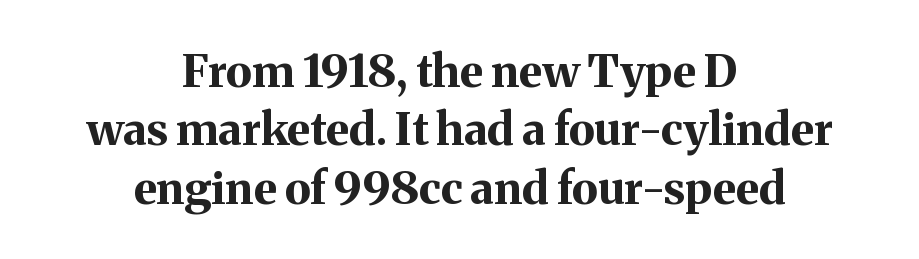
{"serif": "yes", "italic": "no", "bold": "yes", "weight": "bold", "width": "normal", "stroke_contrast": "medium", "x_height": "medium", "monospaced": "no", "underline": "no", "align": "center", "line_spacing": "normal", "line_spacing_ratio": 1.3, "letter_spacing": "normal", "letter_spacing_em": 0.0, "glyph_px": 45}
